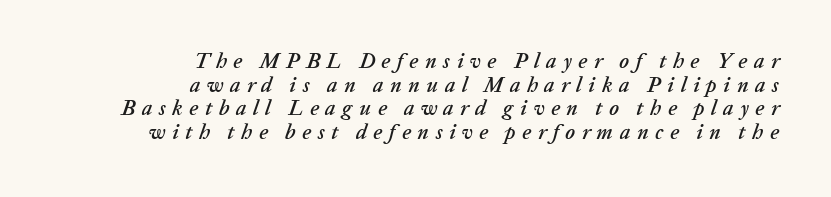
It's the slanting kind of type. Just letters on the line, the space beneath them empty. The setting favours the right margin, as signatures and pull-quotes sometimes do. Short note: letters widely spaced.
